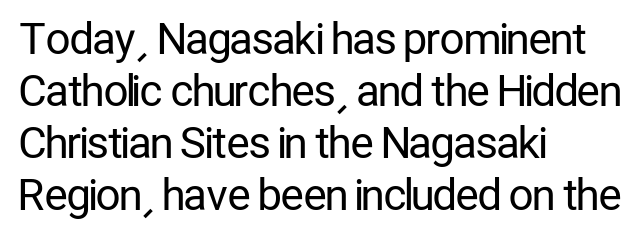
The rendering uses natural spacing where letterforms have individual widths. Font category for this specimen: sans-serif. Short and long lines alike share a common starting point at left. Posture: vertical. Letters rest on an invisible, unmarked baseline. No heavy texture on the line: the type isn't bold.
